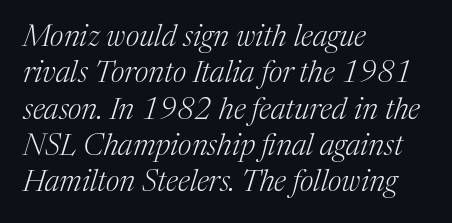
The rag falls on the right side of this text block. I'd call this a serif setting — the letters wear small feet. The specimen omits any rule beneath the text block's lines. Tall strokes in this sample are angled rather than plumb. No extra ink here — the face is not bold.
